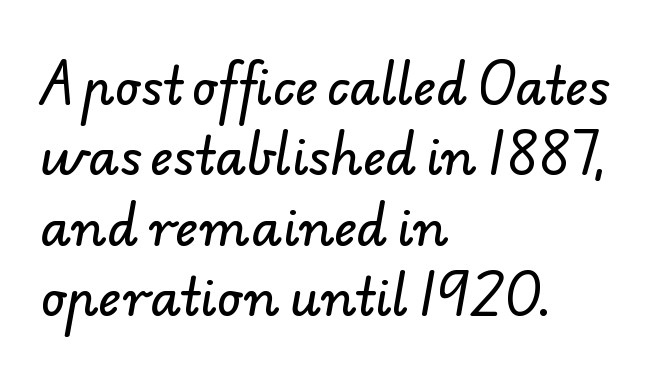
Q: Is the typeface a serif or a sans-serif typeface? A: Sans-serif.
Q: Is the text underlined? A: No.
Q: How is the paragraph aligned? A: Left-aligned.
Q: Is the spacing between letters normal or unusually wide? A: Normal.
Q: Is the spacing between lines tight, normal or loose? A: Normal.
Q: Width (condensed, normal, or wide)? A: Normal.
Q: Stroke contrast? A: Low.
Q: x-height? A: Small.
Q: Monospaced? A: No.
